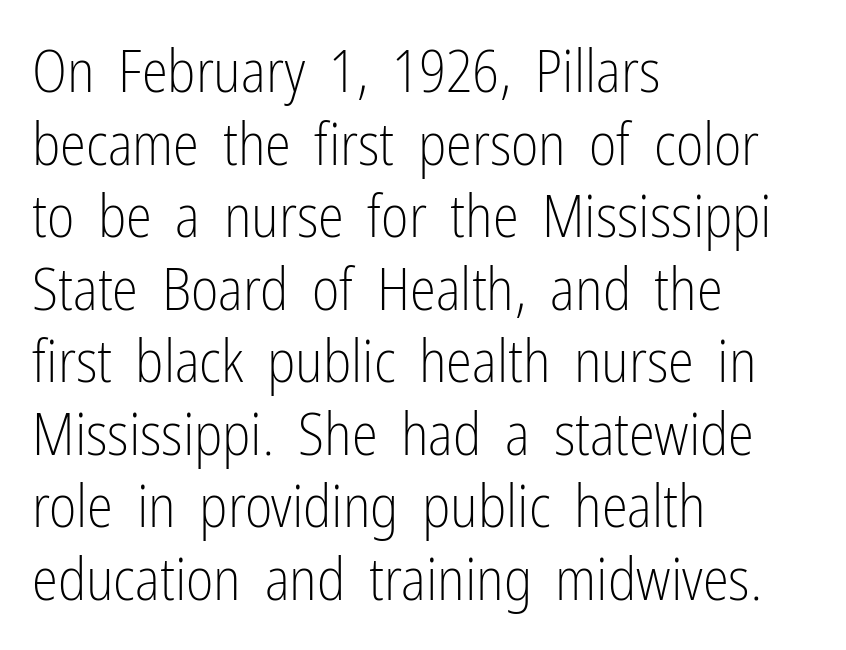
{"serif": "no", "italic": "no", "bold": "no", "weight": "light", "width": "condensed", "stroke_contrast": "low", "x_height": "medium", "monospaced": "no", "underline": "no", "align": "left", "line_spacing_ratio": 1.23, "letter_spacing": "normal", "letter_spacing_em": 0.0, "glyph_px": 59}
